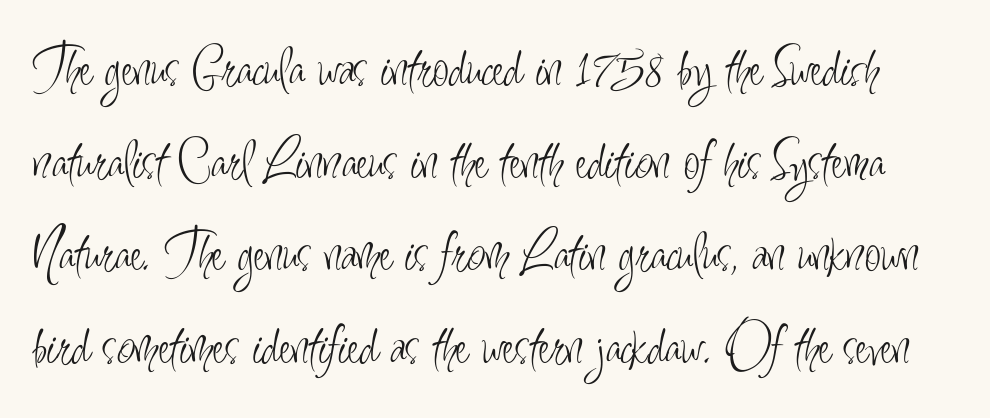
Q: Is the text bold? A: No.
Q: Is the typeface a serif or a sans-serif typeface? A: Sans-serif.
Q: Is the text underlined? A: No.
Q: Is the spacing between letters normal or unusually wide? A: Normal.
Q: Is the spacing between lines tight, normal or loose? A: Normal.
Q: Width (condensed, normal, or wide)? A: Condensed.
Q: Stroke contrast? A: Low.
Q: x-height? A: Small.
Q: Monospaced? A: No.
